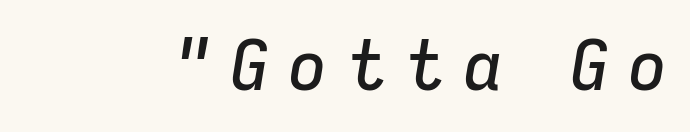
The image shows 68 px text type, italic (leaning right); set unusually wide letter spacing (+0.28 em), not underlined; low stroke contrast and a medium x-height.
